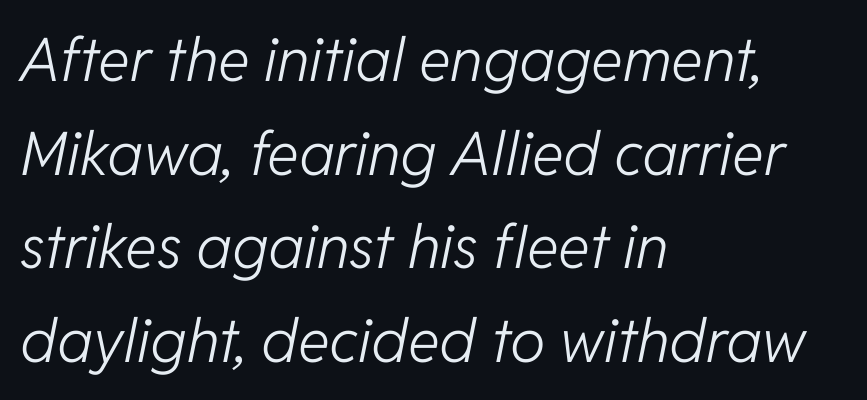
The image shows 60 px light type, italic (leaning right); set left-aligned, normal line spacing (1.56x), normal letter spacing, not underlined; low stroke contrast and a medium x-height.
